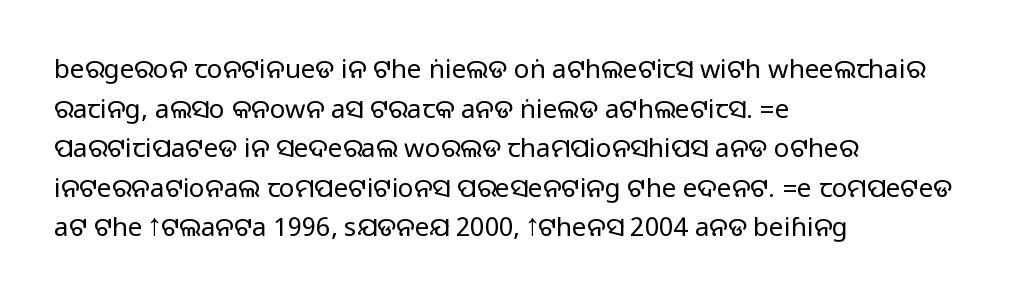
Interline gaps are of average width in this sample. The type sits square on the baseline with zero lean. Just letters on the line, the space beneath them empty. Students, note that the glyphs here touch the page at normal intervals. The rendering anchors every line to the left-hand side.
